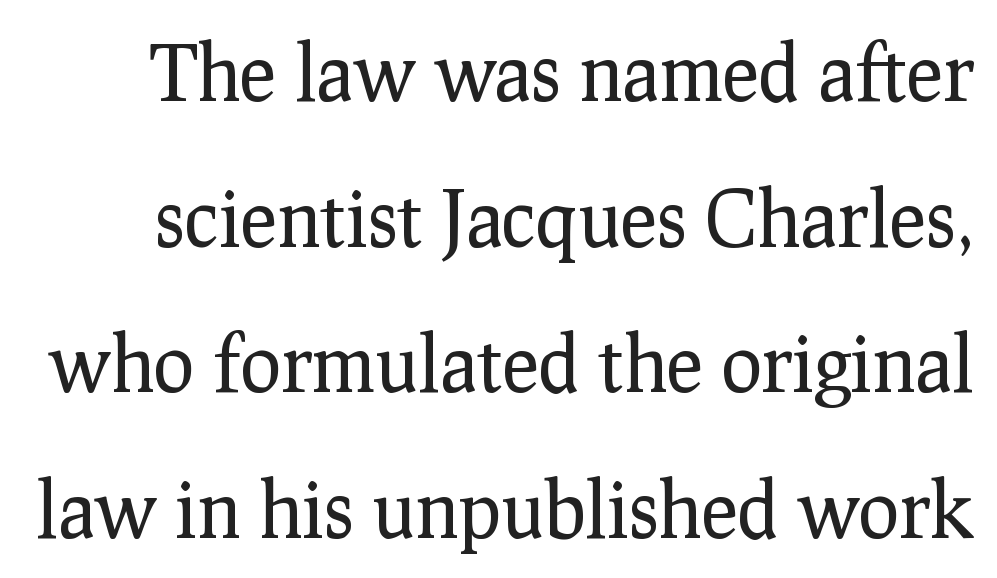
{"serif": "yes", "italic": "no", "bold": "no", "weight": "regular", "width": "normal", "stroke_contrast": "low", "x_height": "medium", "monospaced": "no", "underline": "no", "line_spacing_ratio": 1.89, "letter_spacing": "normal", "letter_spacing_em": 0.0, "glyph_px": 77}
